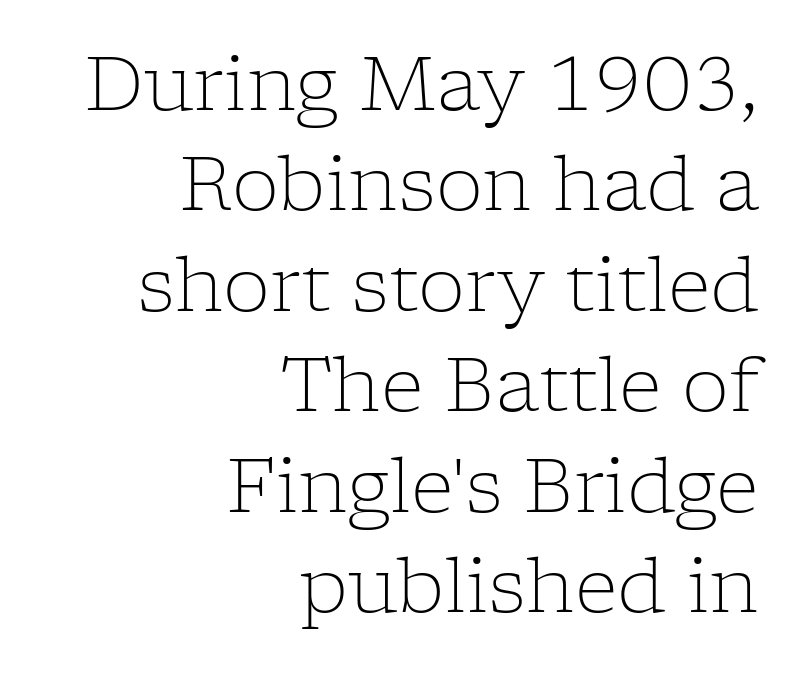
Q: Is the text bold? A: No.
Q: Is the text italic (slanted)? A: No, it is upright.
Q: Is the typeface a serif or a sans-serif typeface? A: Serif.
Q: Is the text underlined? A: No.
Q: How is the paragraph aligned? A: Right-aligned.
Q: Is the spacing between letters normal or unusually wide? A: Normal.
Q: Is the spacing between lines tight, normal or loose? A: Normal.
Q: Width (condensed, normal, or wide)? A: Normal.
Q: Stroke contrast? A: Low.
Q: x-height? A: Medium.
Q: Monospaced? A: No.
